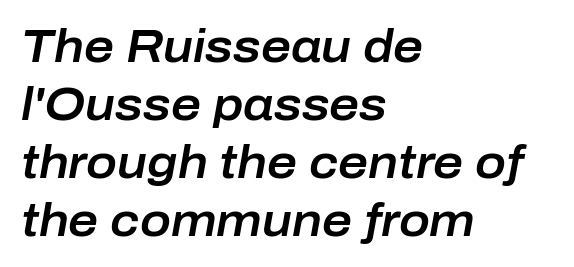
The image shows 46 px text type, italic (leaning right); set left-aligned, normal line spacing (1.26x), normal letter spacing, not underlined; low stroke contrast and a medium x-height.
